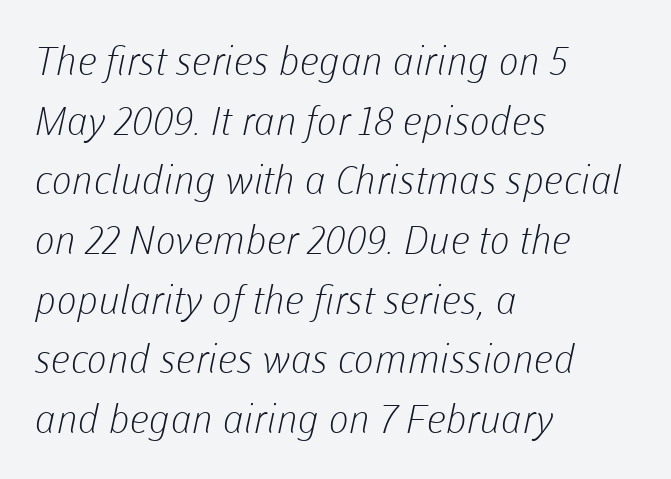
Quick note: interline space is typical. This sample uses plain, unmodified letter spacing. To sum up the face: it is a sans, with no serifs. You could not count columns in this text — the font is proportionally spaced.
